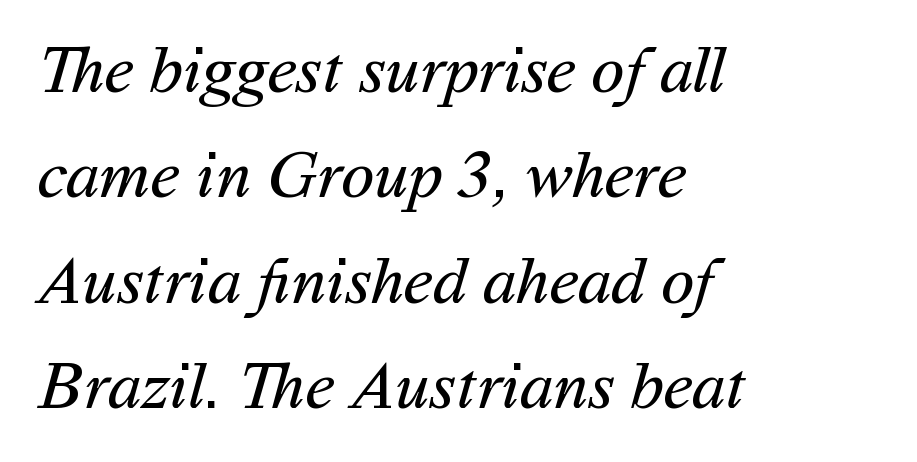
You could call the tracking neutral — neither tight nor loose. Summary of weight: not heavy and not bold. Character widths vary here, with narrow letters taking less room than wide ones. The text block is weighted toward the left margin, trailing off unevenly rightward. Look at the bottom of the vertical strokes: they stop flat, with no serifs. The space directly below the letters is spotless.
